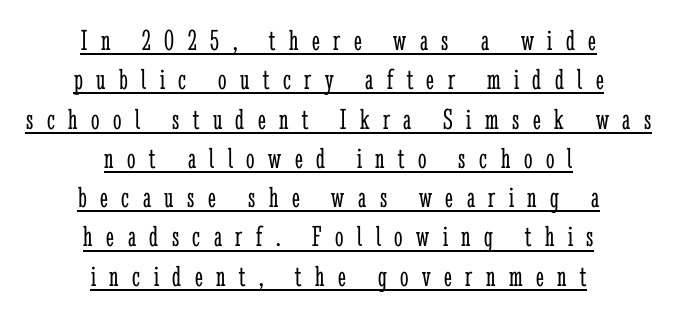
The image shows 30 px light, condensed serif type, upright; set centered, normal line spacing (1.31x), unusually wide letter spacing (+0.45 em), underlined; low stroke contrast and a medium x-height.
